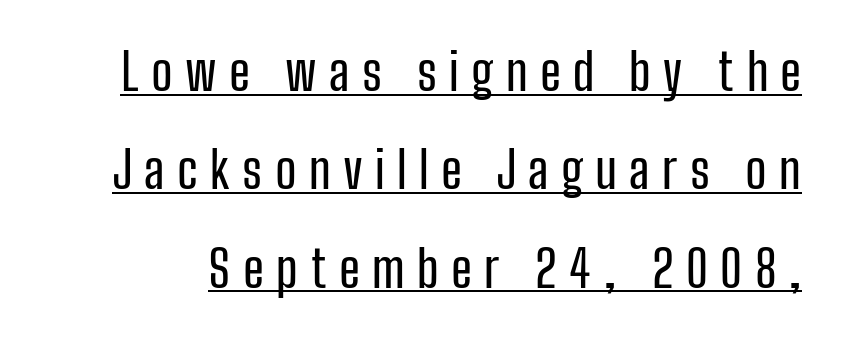
{"serif": "no", "italic": "no", "width": "condensed", "stroke_contrast": "low", "x_height": "medium", "monospaced": "no", "underline": "yes", "line_spacing": "loose", "line_spacing_ratio": 1.93, "letter_spacing": "wide", "letter_spacing_em": 0.24, "glyph_px": 51}
